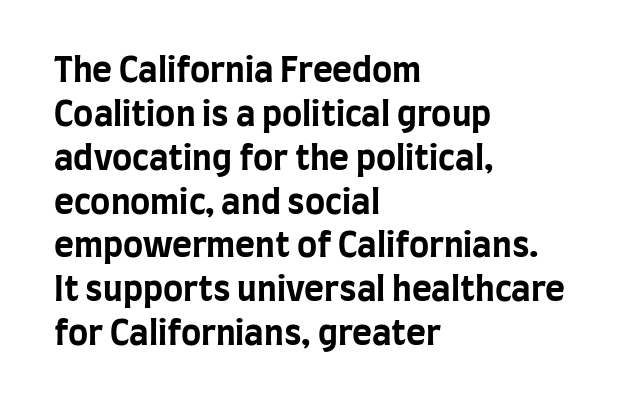
{"serif": "no", "italic": "no", "bold": "yes", "weight": "bold", "width": "condensed", "stroke_contrast": "low", "x_height": "large", "monospaced": "no", "underline": "no", "align": "left", "line_spacing": "normal", "line_spacing_ratio": 1.29, "letter_spacing": "normal", "letter_spacing_em": 0.0, "glyph_px": 34}
